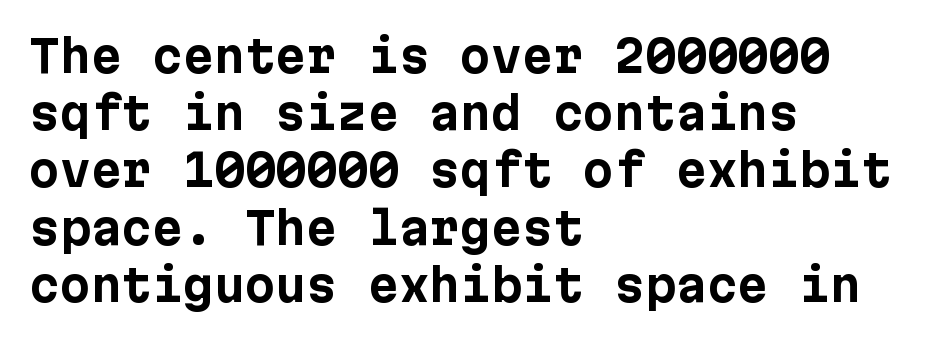
Q: Is the text bold? A: Yes.
Q: Is the text italic (slanted)? A: No, it is upright.
Q: Is the typeface a serif or a sans-serif typeface? A: Sans-serif.
Q: Is the text underlined? A: No.
Q: How is the paragraph aligned? A: Left-aligned.
Q: Is the spacing between letters normal or unusually wide? A: Normal.
Q: Is the spacing between lines tight, normal or loose? A: Normal.
Q: Width (condensed, normal, or wide)? A: Normal.
Q: Stroke contrast? A: Low.
Q: x-height? A: Medium.
